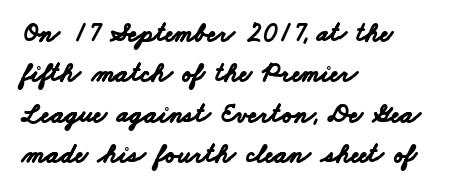
{"bold": "yes", "underline": "no", "align": "left", "line_spacing": "normal", "line_spacing_ratio": 1.5, "letter_spacing": "normal", "letter_spacing_em": 0.0, "glyph_px": 27}
